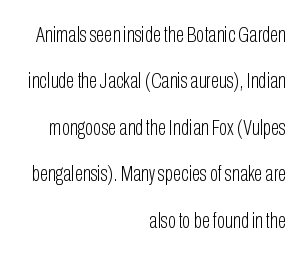
The image shows 22 px text type, upright; set right-aligned, loose line spacing (2.11x), normal letter spacing, not underlined.
